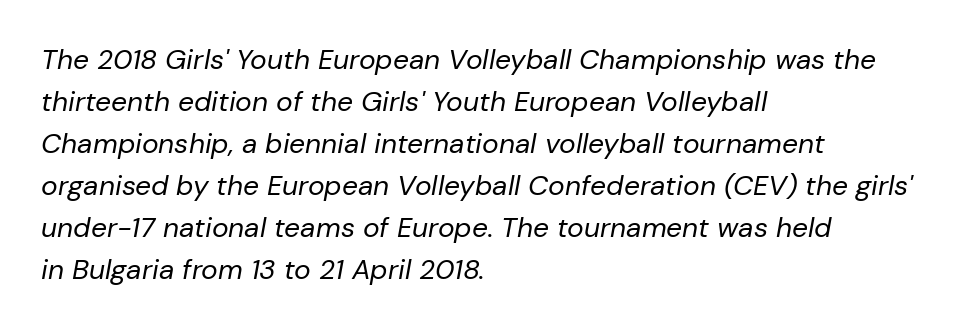
Type without underlining. In terms of letterspacing, this is plain default setting. Bold? No — there's no thickening of the strokes. You can tell it's italic because the verticals aren't actually vertical.
